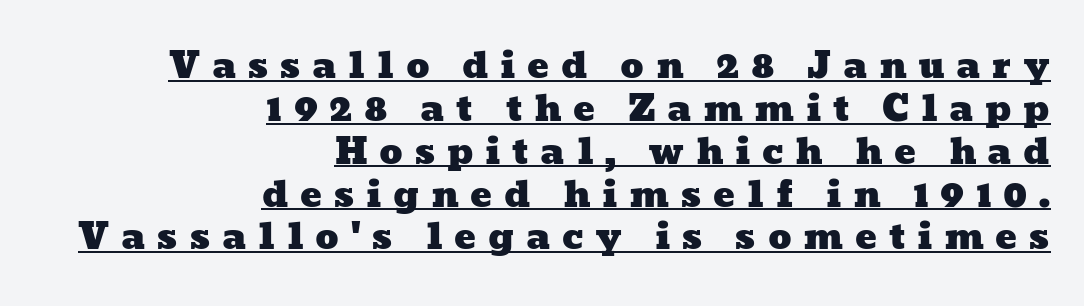
{"width": "wide", "stroke_contrast": "low", "x_height": "medium", "monospaced": "no", "underline": "yes", "align": "right", "line_spacing_ratio": 1.19, "letter_spacing": "wide", "letter_spacing_em": 0.32, "glyph_px": 36}
